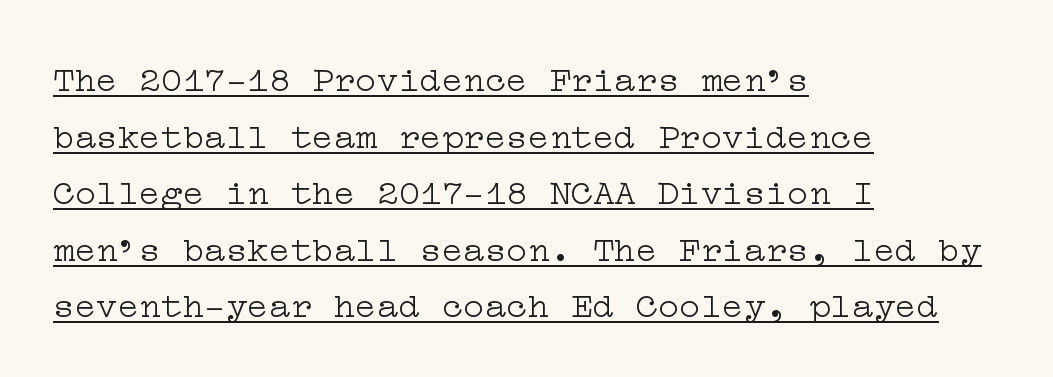
{"serif": "yes", "italic": "no", "bold": "no", "weight": "light", "width": "wide", "stroke_contrast": "low", "x_height": "medium", "underline": "yes", "align": "left", "line_spacing": "normal", "line_spacing_ratio": 1.57, "letter_spacing": "normal", "letter_spacing_em": 0.0, "glyph_px": 36}
